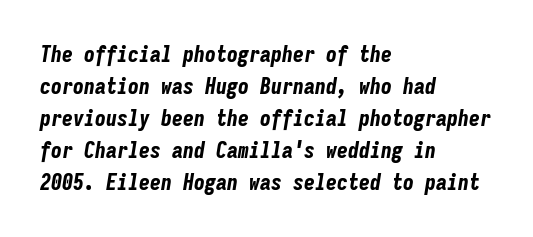
The glyphs have the mass of a bold cut. The lines are quadded left. Here the glyphs are tracked normally, forming tight word shapes. Quick note: interline space is typical.
